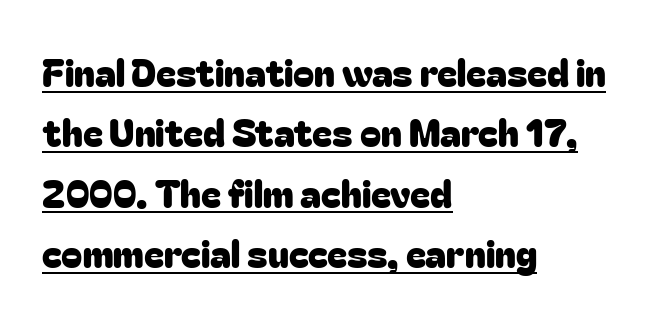
Q: Is the text italic (slanted)? A: No, it is upright.
Q: Is the typeface a serif or a sans-serif typeface? A: Sans-serif.
Q: Is the text underlined? A: Yes.
Q: How is the paragraph aligned? A: Left-aligned.
Q: Is the spacing between letters normal or unusually wide? A: Normal.
Q: Is the spacing between lines tight, normal or loose? A: Normal.
Q: Width (condensed, normal, or wide)? A: Normal.
Q: Stroke contrast? A: Low.
Q: x-height? A: Medium.
Q: Monospaced? A: No.
